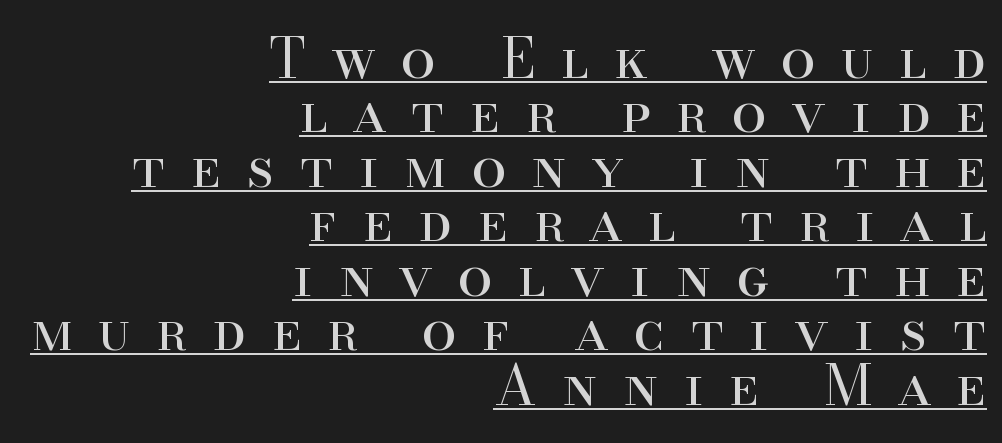
Q: Is the text bold? A: No.
Q: Is the text italic (slanted)? A: No, it is upright.
Q: Is the typeface a serif or a sans-serif typeface? A: Serif.
Q: Is the text underlined? A: Yes.
Q: How is the paragraph aligned? A: Right-aligned.
Q: Is the spacing between letters normal or unusually wide? A: Unusually wide.
Q: Is the spacing between lines tight, normal or loose? A: Tight.
Q: Width (condensed, normal, or wide)? A: Normal.
Q: Stroke contrast? A: High.
Q: x-height? A: Small.
Q: Monospaced? A: No.
